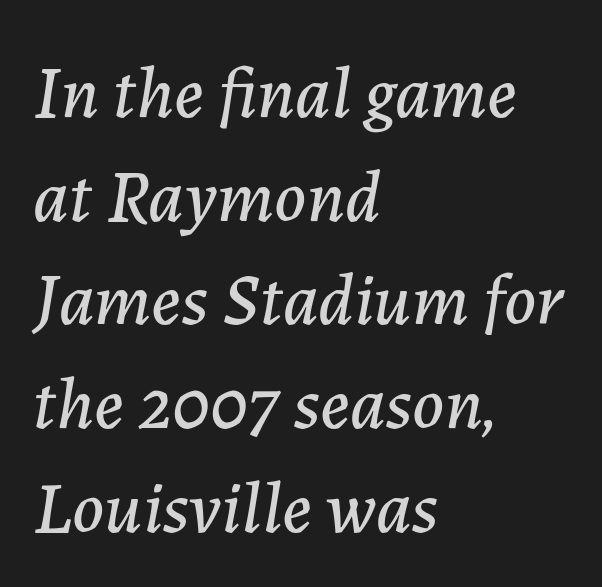
Is the letter spacing exaggerated? No — it looks like the ordinary default. A student would call this left alignment; a typographer would say flush left, rag right. The lines sit at an ordinary, default distance from one another. Do the characters align in a grid? No, the font is proportional. The letters are slanted; this is an italic face.
